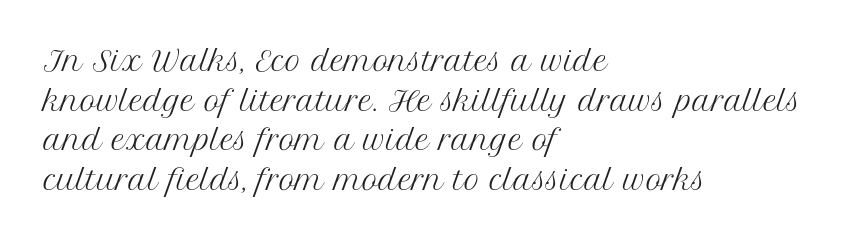
Q: Is the text bold? A: No.
Q: Is the text italic (slanted)? A: Yes.
Q: Is the text underlined? A: No.
Q: How is the paragraph aligned? A: Left-aligned.
Q: Is the spacing between letters normal or unusually wide? A: Normal.
Q: Is the spacing between lines tight, normal or loose? A: Normal.
